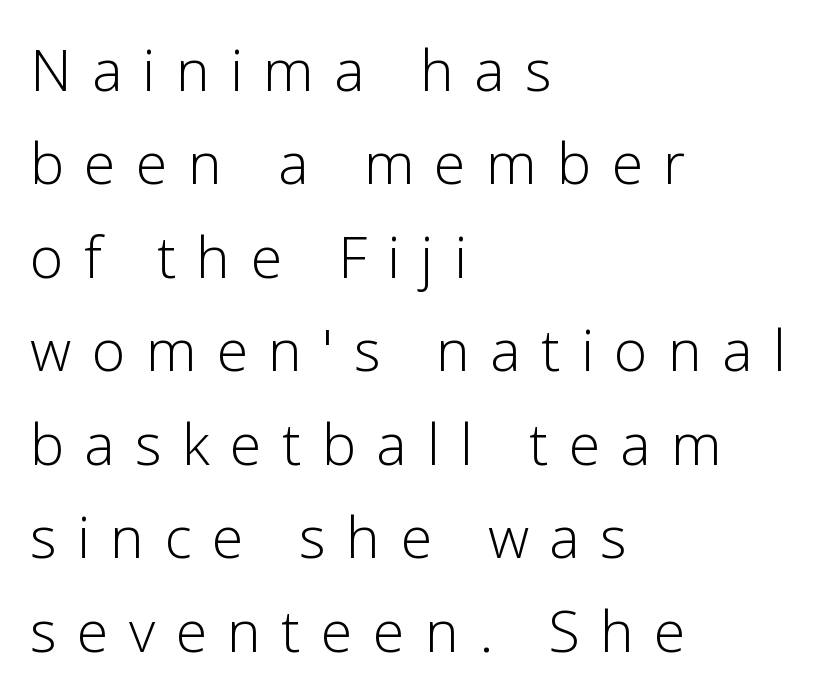
Q: Is the text bold? A: No.
Q: Is the text italic (slanted)? A: No, it is upright.
Q: Is the typeface a serif or a sans-serif typeface? A: Sans-serif.
Q: Is the text underlined? A: No.
Q: How is the paragraph aligned? A: Left-aligned.
Q: Is the spacing between letters normal or unusually wide? A: Unusually wide.
Q: Is the spacing between lines tight, normal or loose? A: Normal.
Q: Width (condensed, normal, or wide)? A: Normal.
Q: Stroke contrast? A: Low.
Q: x-height? A: Medium.
Q: Monospaced? A: No.
